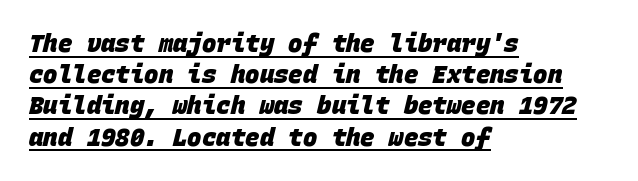
The image shows 24 px bold type; set left-aligned, normal line spacing (1.3x), normal letter spacing, underlined.
